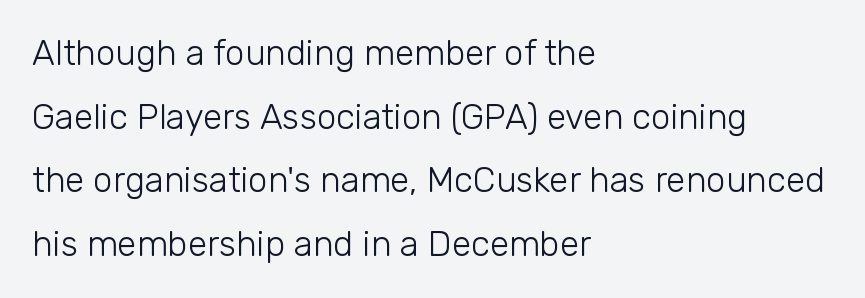
{"serif": "no", "italic": "no", "bold": "no", "weight": "light", "width": "normal", "stroke_contrast": "low", "x_height": "medium", "monospaced": "no", "underline": "no", "align": "left", "line_spacing_ratio": 1.82, "letter_spacing": "normal", "letter_spacing_em": 0.0, "glyph_px": 35}
